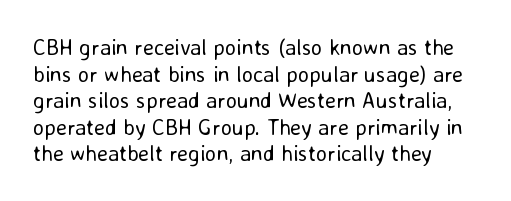
The face used here is rendered with its standard letterfit. The rag falls on the right side of this text block. The typeface has the unassuming heft of standard copy or less. Italic: no, the glyphs are upright roman.
